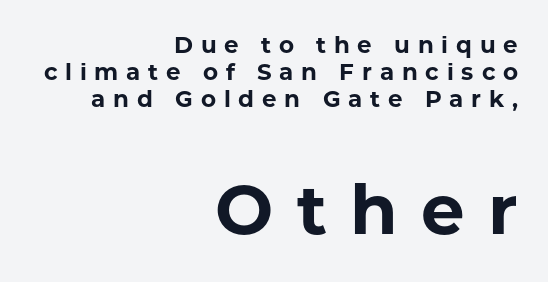
The image shows 69 px bold sans-serif type, upright; set right-aligned, line spacing 1.18x, unusually wide letter spacing (+0.34 em), not underlined; the second (bottom) block is 3.0x larger; low stroke contrast and a medium x-height.
